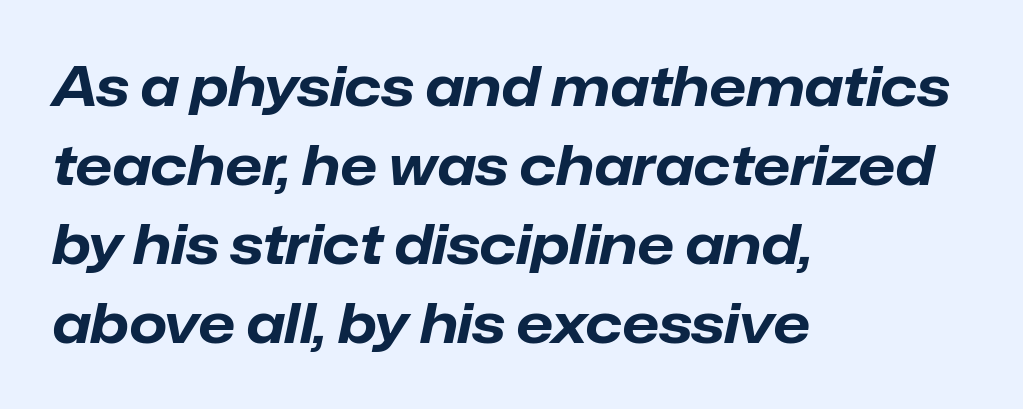
The image shows 54 px bold type, italic (leaning right); set left-aligned, normal line spacing (1.46x), normal letter spacing, not underlined; low stroke contrast and a medium x-height.
